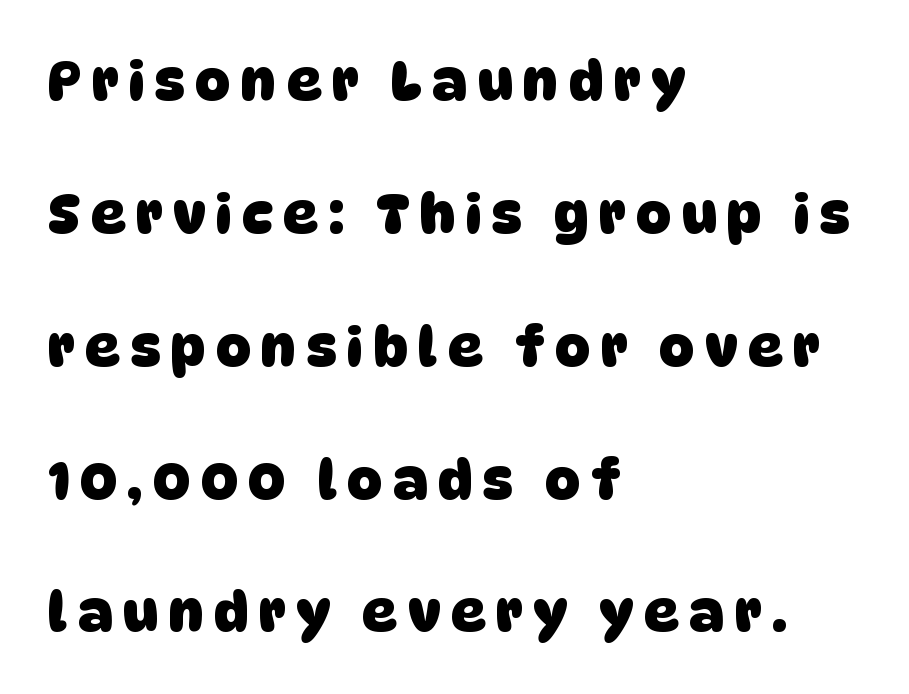
Q: Is the text bold? A: Yes.
Q: Is the typeface a serif or a sans-serif typeface? A: Sans-serif.
Q: Is the text underlined? A: No.
Q: How is the paragraph aligned? A: Left-aligned.
Q: Is the spacing between letters normal or unusually wide? A: Unusually wide.
Q: Is the spacing between lines tight, normal or loose? A: Loose.
Q: Width (condensed, normal, or wide)? A: Normal.
Q: Stroke contrast? A: Low.
Q: x-height? A: Large.
Q: Monospaced? A: No.
